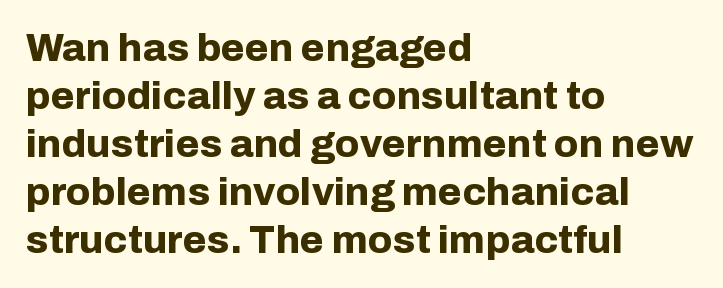
The image shows 39 px bold sans-serif type, upright; set left-aligned, line spacing 1.23x, normal letter spacing, not underlined; low stroke contrast and a medium x-height.
